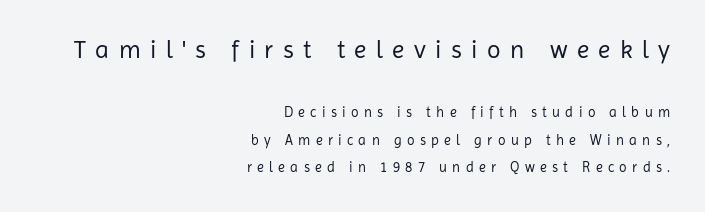
This sample trades compactness for vertical openness between lines. The first block has been scaled up relative to the second. The gaps between neighbouring characters are conspicuously large. The specimen omits any rule beneath the text block's lines. All the whitespace from short lines collects on the left.
